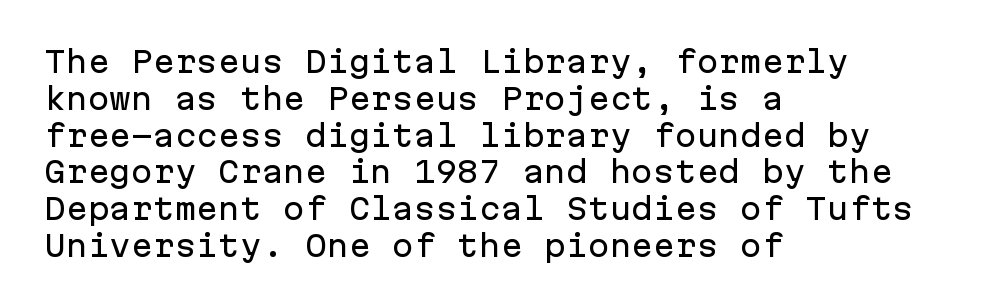
The space directly below the letters is spotless. The line-height multiplier appears to be the usual default. You could count columns in this text — the font is strictly monospaced. Tracking value appears to be zero — textbook default spacing. Note: no serifs on the glyphs. The axis of the letterforms is exactly vertical.
